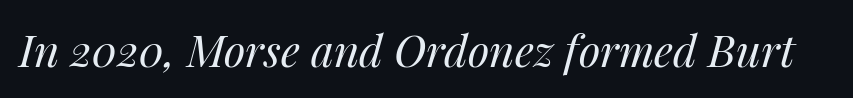
The image shows 44 px regular-weight type, italic (leaning right); set normal letter spacing, not underlined; medium stroke contrast and a medium x-height.
